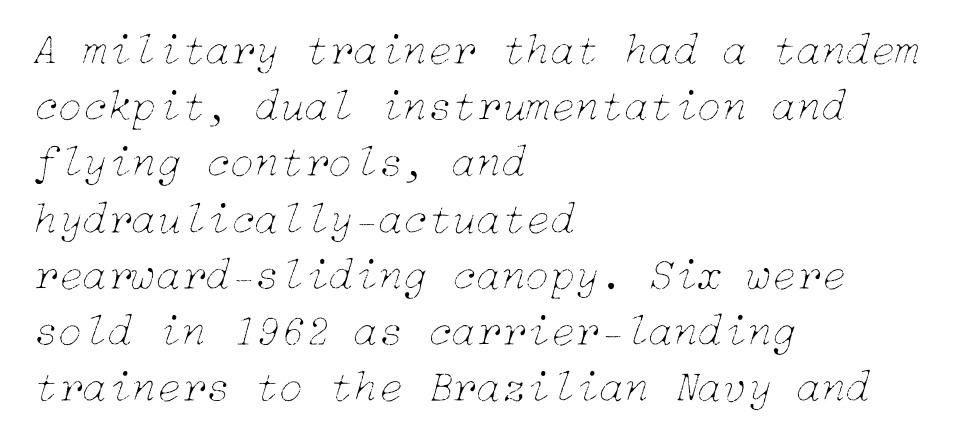
The image shows 45 px thin type, italic (leaning right); set left-aligned, normal line spacing (1.25x), normal letter spacing, not underlined; low stroke contrast and a medium x-height.
